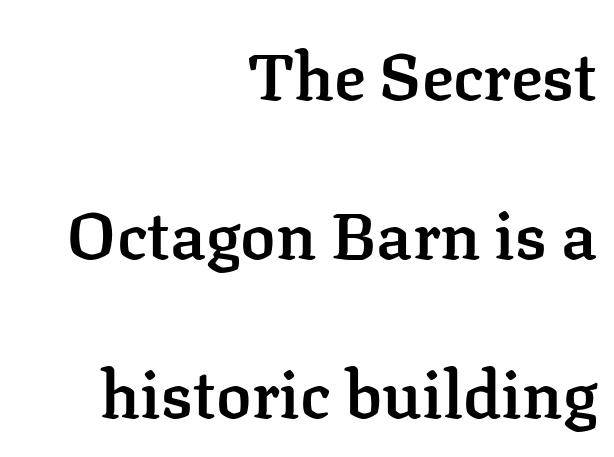
{"serif": "yes", "italic": "no", "bold": "semi", "weight": "semibold", "width": "normal", "stroke_contrast": "low", "x_height": "medium", "monospaced": "no", "underline": "no", "align": "right", "line_spacing": "loose", "line_spacing_ratio": 2.41, "letter_spacing": "normal", "letter_spacing_em": 0.0, "glyph_px": 66}
